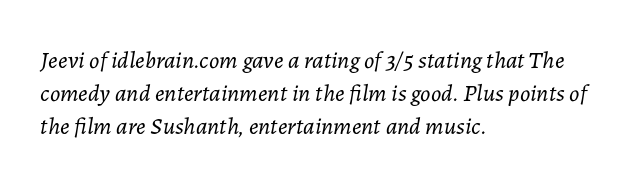
Q: Is the text bold? A: No.
Q: Is the text italic (slanted)? A: Yes, it leans right by about 7 degrees.
Q: Is the text underlined? A: No.
Q: How is the paragraph aligned? A: Left-aligned.
Q: Is the spacing between letters normal or unusually wide? A: Normal.
Q: Is the spacing between lines tight, normal or loose? A: Normal.
